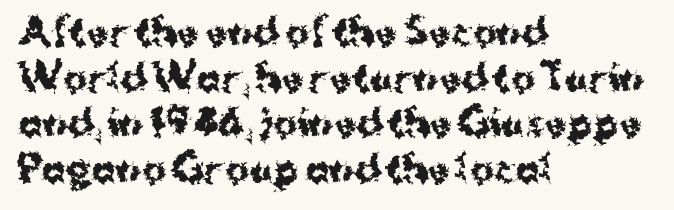
{"serif": "no", "italic": "no", "bold": "yes", "weight": "bold", "width": "normal", "stroke_contrast": "medium", "x_height": "medium", "monospaced": "no", "underline": "no", "align": "left", "line_spacing": "normal", "line_spacing_ratio": 1.27, "letter_spacing": "normal", "letter_spacing_em": 0.0, "glyph_px": 36}
